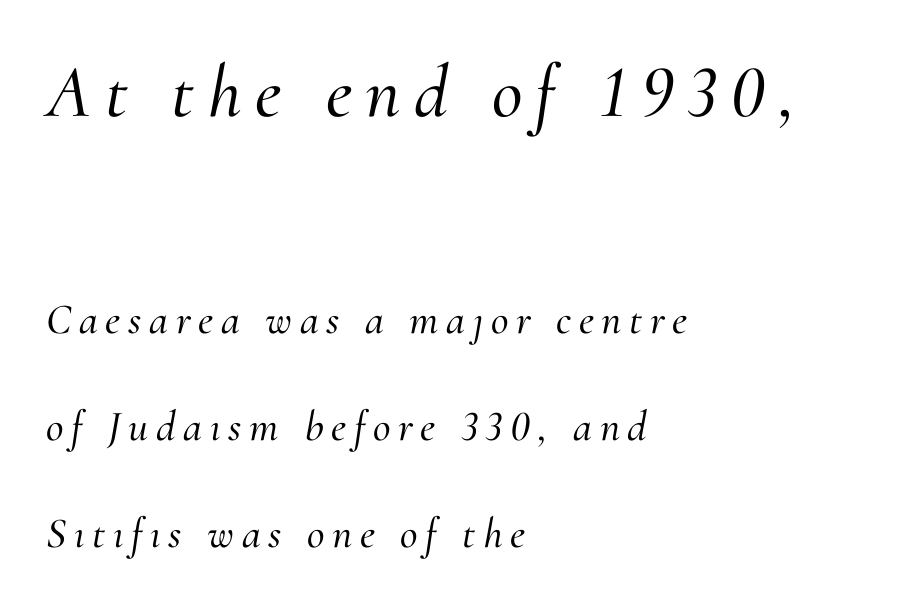
Q: Is the text italic (slanted)? A: Yes, it leans right by about 10 degrees.
Q: Is the typeface a serif or a sans-serif typeface? A: Serif.
Q: Is the text underlined? A: No.
Q: How is the paragraph aligned? A: Left-aligned.
Q: Is the spacing between lines tight, normal or loose? A: Loose.
Q: Which block of text is set in a larger size, the first (top) or the second (bottom)? A: The first (top) one.
Q: Width (condensed, normal, or wide)? A: Normal.
Q: Stroke contrast? A: Medium.
Q: x-height? A: Small.
Q: Monospaced? A: No.
